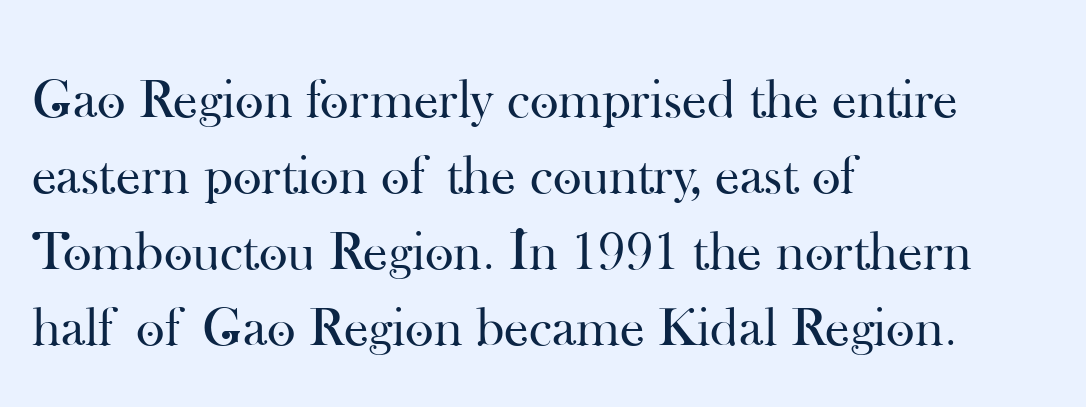
Weight: not bold — regular or lighter. Each word holds together tightly as a unit, with standard inter-letter gaps. Which margin do the lines hug? The left one — the right edge is uneven. Stroke terminals: seriffed. Check the space under the baseline: it is left empty. The block of text has a typical density, with ordinary space between rows.
